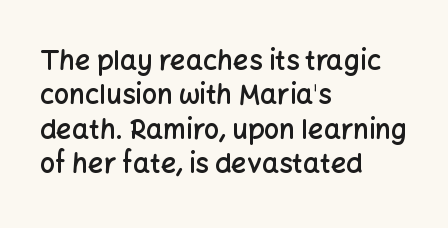
{"italic": "no", "bold": "semi", "underline": "no", "align": "left", "line_spacing": "normal", "line_spacing_ratio": 1.27, "letter_spacing": "normal", "letter_spacing_em": 0.0, "glyph_px": 27}
